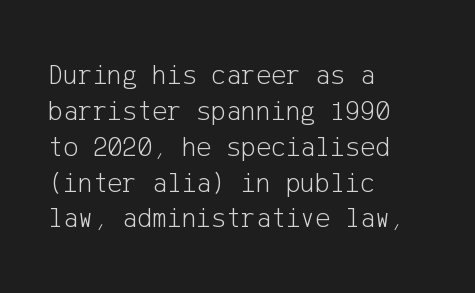
{"serif": "no", "italic": "no", "bold": "no", "weight": "light", "width": "normal", "stroke_contrast": "low", "x_height": "medium", "underline": "no", "align": "left", "line_spacing": "normal", "line_spacing_ratio": 1.28, "letter_spacing": "normal", "letter_spacing_em": 0.0, "glyph_px": 28}
